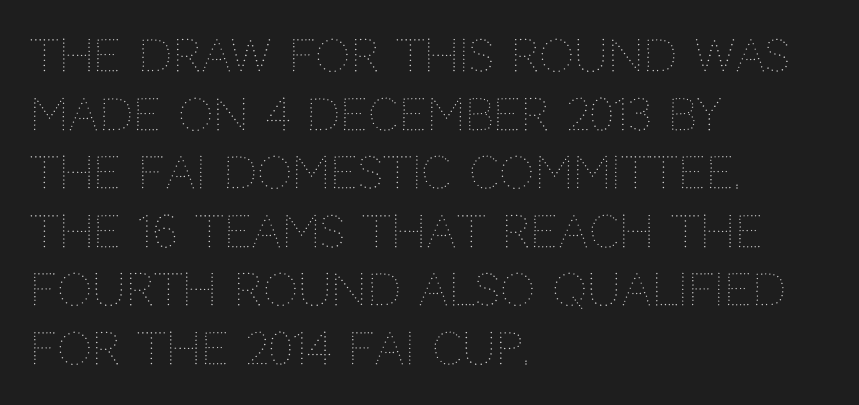
{"italic": "no", "bold": "no", "weight": "thin", "width": "normal", "stroke_contrast": "medium", "x_height": "large", "monospaced": "no", "underline": "no", "align": "left", "line_spacing": "normal", "line_spacing_ratio": 1.33, "letter_spacing": "normal", "letter_spacing_em": 0.0, "glyph_px": 44}
